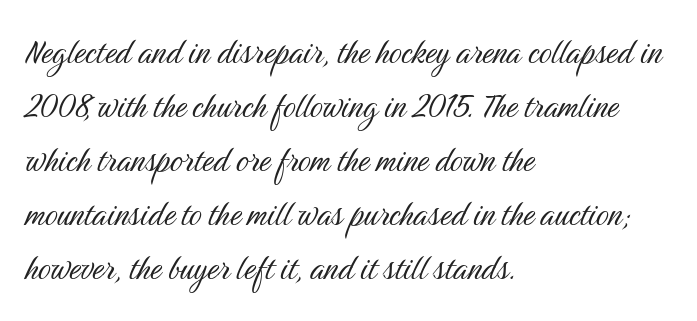
Q: Is the text bold? A: No.
Q: Is the text italic (slanted)? A: Yes.
Q: Is the typeface a serif or a sans-serif typeface? A: Sans-serif.
Q: Is the text underlined? A: No.
Q: How is the paragraph aligned? A: Left-aligned.
Q: Is the spacing between letters normal or unusually wide? A: Normal.
Q: Is the spacing between lines tight, normal or loose? A: Normal.
Q: Width (condensed, normal, or wide)? A: Condensed.
Q: Stroke contrast? A: Medium.
Q: x-height? A: Medium.
Q: Monospaced? A: No.
